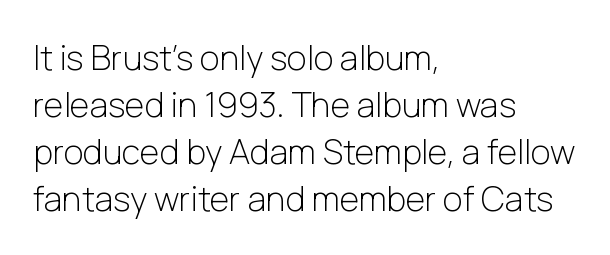
These lines are rendered in a variable-pitch font. This sample keeps an unexceptional amount of space between lines. Lines of text with bare space underneath. Serif or sans? Sans — the stroke terminals are bare.
